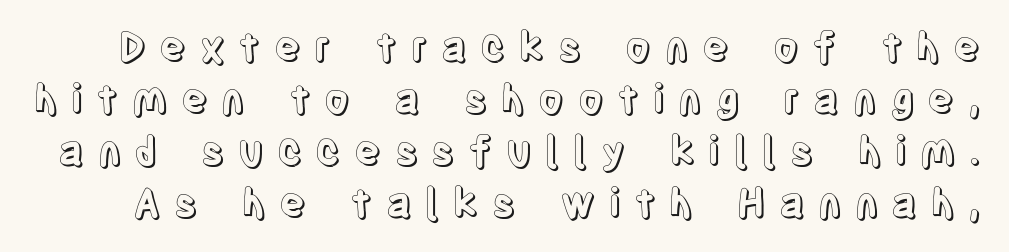
{"italic": "no", "width": "condensed", "x_height": "large", "monospaced": "no", "underline": "no", "line_spacing": "normal", "line_spacing_ratio": 1.3, "letter_spacing": "wide", "letter_spacing_em": 0.32, "glyph_px": 40}
